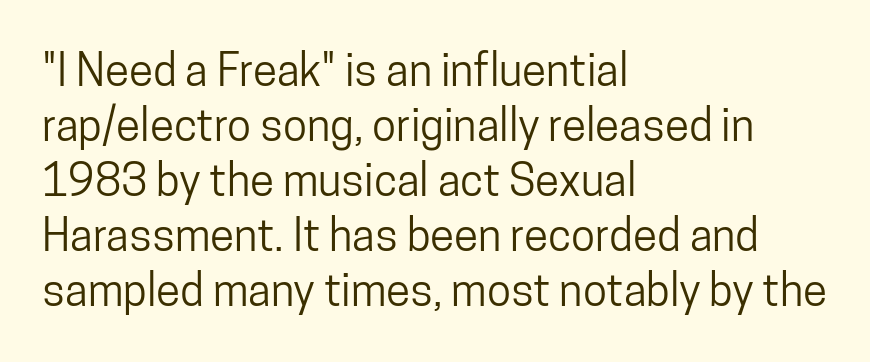
Upright lettering throughout. The gaps between neighbouring characters are ordinary and unremarkable. Glance below the letters and you will spot only blank space. Horizontal alignment here is leftward, the default for most running prose.
